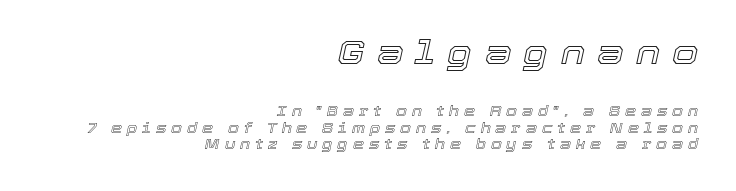
Designer's note — italics engaged. Top chunk: large. Bottom chunk: small. The passage shown has open, widely tracked lettering throughout. Lines of text with bare space underneath.
